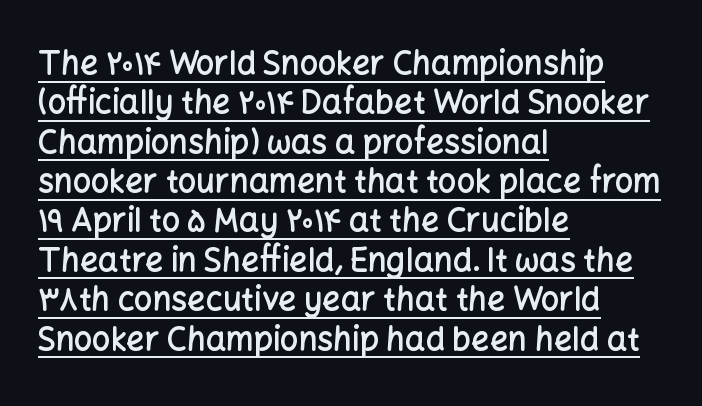
Descenders here cross a horizontal rule under the line. The face used here is a sans, in the tradition of grotesques and geometrics. In terms of weight, the rendering is demibold, just under bold. The rendering keeps characters at their native spacing.
